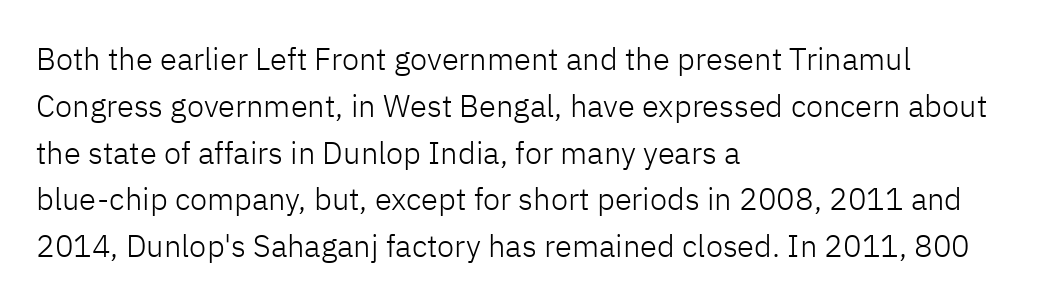
{"serif": "no", "italic": "no", "bold": "no", "weight": "light", "width": "normal", "stroke_contrast": "low", "x_height": "medium", "monospaced": "no", "underline": "no", "align": "left", "line_spacing": "normal", "line_spacing_ratio": 1.51, "letter_spacing": "normal", "letter_spacing_em": 0.0, "glyph_px": 31}
